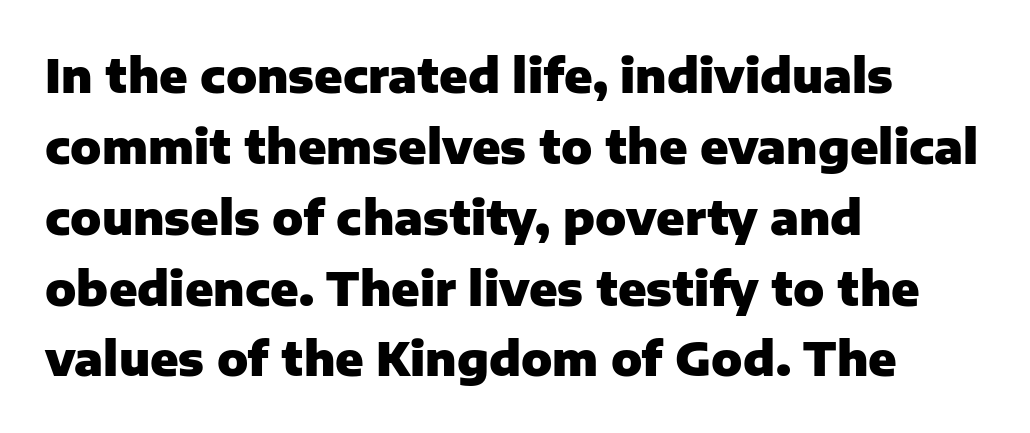
{"serif": "no", "italic": "no", "bold": "yes", "weight": "heavy", "width": "normal", "stroke_contrast": "low", "x_height": "medium", "monospaced": "no", "underline": "no", "align": "left", "line_spacing": "normal", "line_spacing_ratio": 1.54, "letter_spacing": "normal", "letter_spacing_em": 0.0, "glyph_px": 46}
